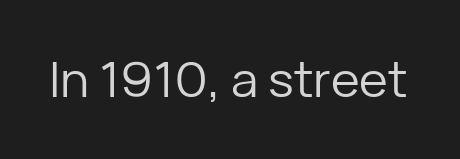
Q: Is the text bold? A: No.
Q: Is the text italic (slanted)? A: No, it is upright.
Q: Is the typeface a serif or a sans-serif typeface? A: Sans-serif.
Q: Is the text underlined? A: No.
Q: Is the spacing between letters normal or unusually wide? A: Normal.
Q: Width (condensed, normal, or wide)? A: Normal.
Q: Stroke contrast? A: Low.
Q: x-height? A: Medium.
Q: Monospaced? A: No.
